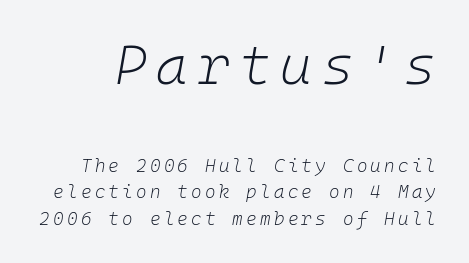
The font is comparable to plain body text, perhaps lighter. Honestly, the row spacing looks completely unremarkable. You can tell it's italic because the verticals aren't actually vertical. Here the designer chose a console-style face with uniform glyph widths. The upper block of text is set noticeably larger than the block beneath it.
